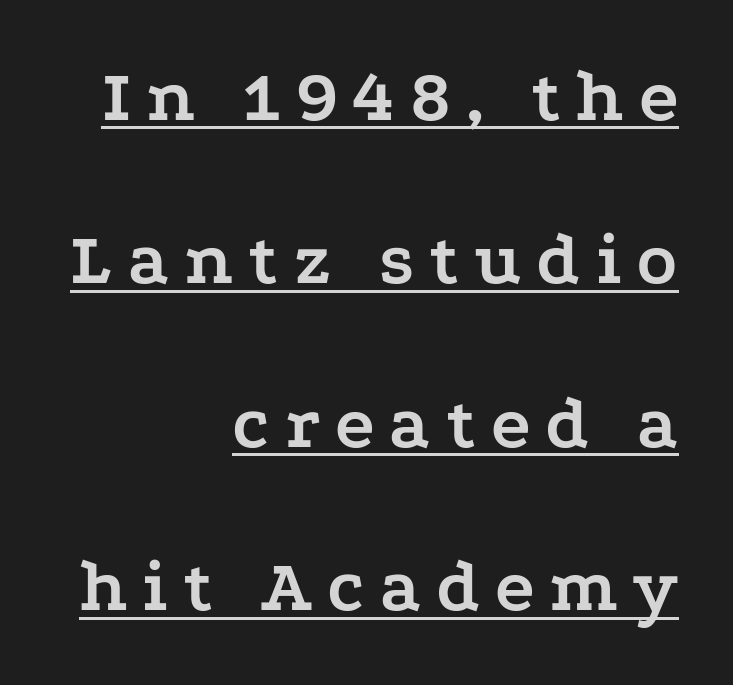
The letters are spread apart with noticeably loose tracking. Do the letters lean? They stand straight. Vertically, the passage feels expansive, rows floating well apart. Caption: multi-line text, flush right, ragged left.
